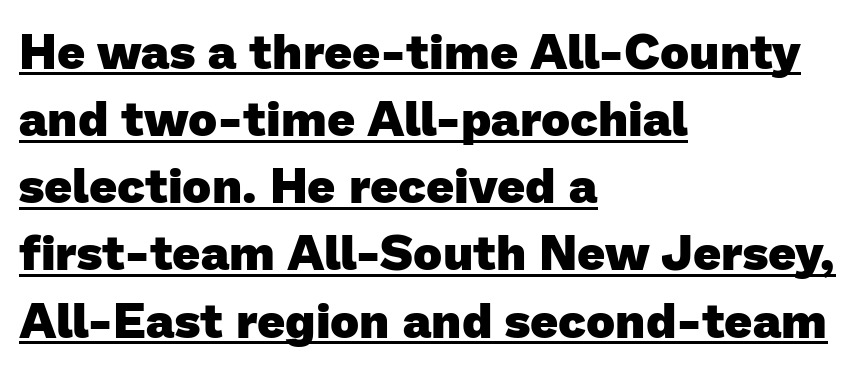
{"serif": "no", "bold": "yes", "weight": "heavy", "width": "normal", "stroke_contrast": "low", "x_height": "medium", "monospaced": "no", "underline": "yes", "align": "left", "line_spacing": "normal", "line_spacing_ratio": 1.37, "letter_spacing": "normal", "letter_spacing_em": 0.0, "glyph_px": 49}
